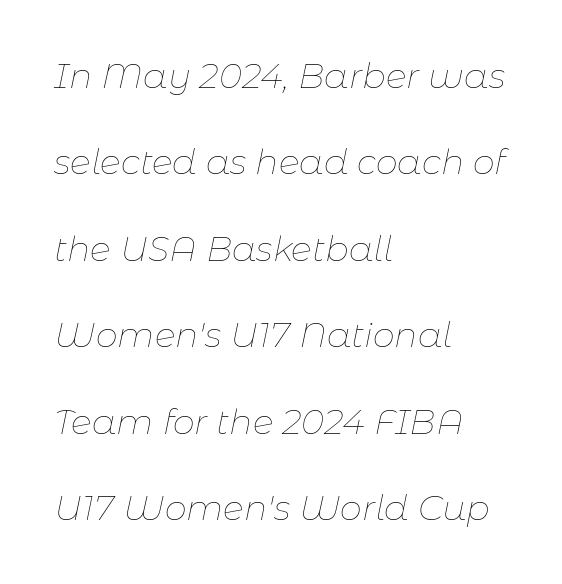
{"italic": "yes", "lean": "right", "slant_degrees": 11, "bold": "no", "weight": "thin", "width": "normal", "stroke_contrast": "low", "x_height": "medium", "monospaced": "no", "underline": "no", "align": "left", "line_spacing": "loose", "line_spacing_ratio": 2.47, "letter_spacing": "normal", "letter_spacing_em": 0.0, "glyph_px": 35}
